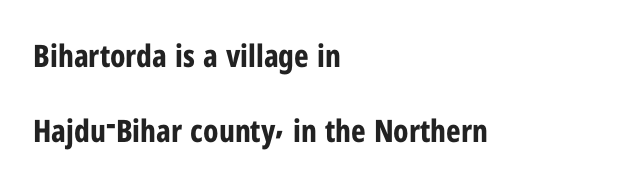
Q: Is the text bold? A: Yes.
Q: Is the text italic (slanted)? A: No, it is upright.
Q: Is the typeface a serif or a sans-serif typeface? A: Sans-serif.
Q: Is the text underlined? A: No.
Q: How is the paragraph aligned? A: Left-aligned.
Q: Is the spacing between letters normal or unusually wide? A: Normal.
Q: Is the spacing between lines tight, normal or loose? A: Loose.
Q: Width (condensed, normal, or wide)? A: Condensed.
Q: Stroke contrast? A: Low.
Q: x-height? A: Medium.
Q: Monospaced? A: No.
